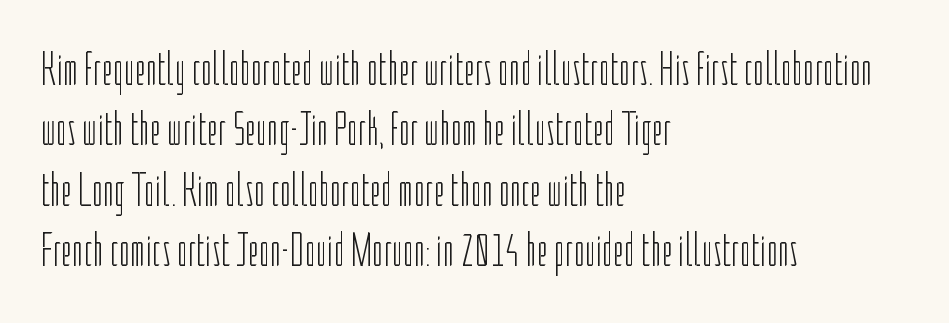
The image shows 48 px light, condensed sans-serif type, upright; set left-aligned, normal line spacing (1.26x), normal letter spacing, not underlined; low stroke contrast and a medium x-height.
